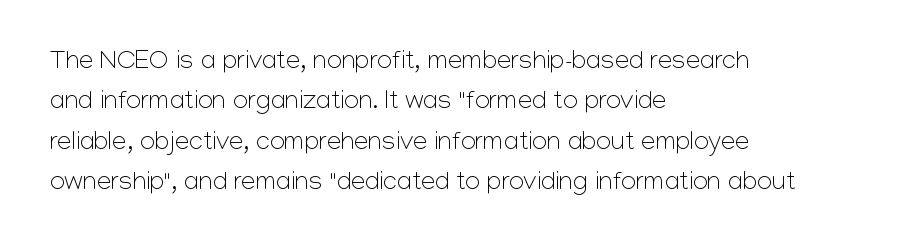
Check the space under the baseline: it is left empty. The type sits square on the baseline with zero lean. Line spacing here is normal. Casual observation: everything's shoved over to the left. Honestly, the letter spacing is just normal — you wouldn't notice it.
